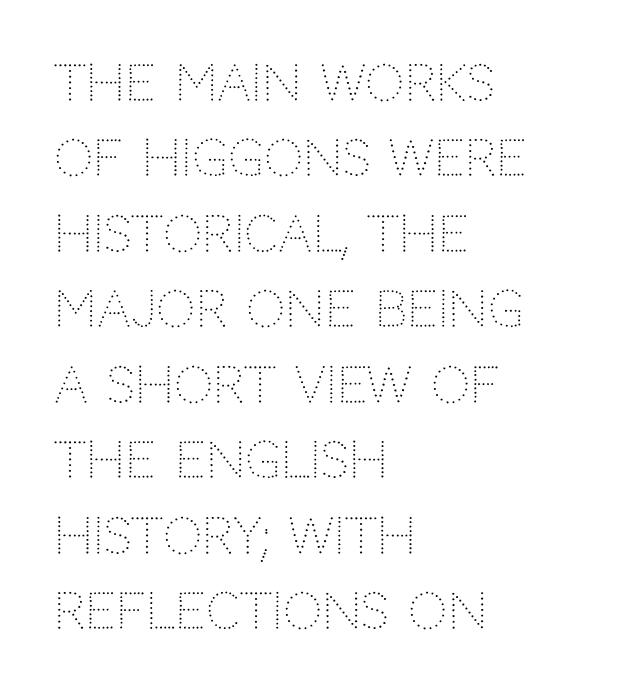
{"serif": "no", "italic": "no", "bold": "no", "weight": "light", "width": "normal", "stroke_contrast": "low", "x_height": "large", "monospaced": "no", "underline": "no", "align": "left", "line_spacing": "normal", "line_spacing_ratio": 1.54, "letter_spacing": "normal", "letter_spacing_em": 0.0, "glyph_px": 49}
